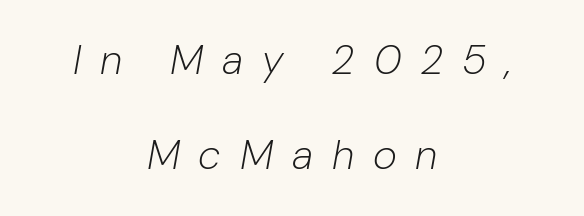
Q: Is the text bold? A: No.
Q: Is the text italic (slanted)? A: Yes, it leans right by about 10 degrees.
Q: Is the text underlined? A: No.
Q: How is the paragraph aligned? A: Centered.
Q: Is the spacing between letters normal or unusually wide? A: Unusually wide.
Q: Is the spacing between lines tight, normal or loose? A: Loose.
Q: Width (condensed, normal, or wide)? A: Normal.
Q: Stroke contrast? A: Low.
Q: x-height? A: Medium.
Q: Monospaced? A: No.
